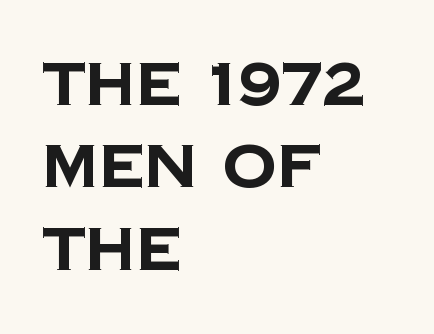
Leftover space on each line is placed entirely after the last word. Nobody drew a line under any word here. Is the type bold? Yes — the strokes are clearly thick and heavy. Look at the tracking — it's just the regular setting, nothing added. No feet cap the strokes, marking this as sans-serif type.
